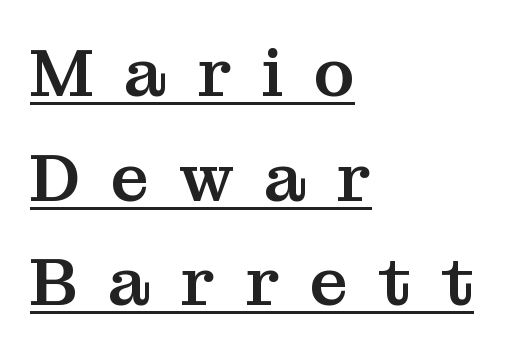
{"serif": "yes", "italic": "no", "width": "normal", "stroke_contrast": "medium", "x_height": "medium", "monospaced": "no", "underline": "yes", "align": "left", "line_spacing": "normal", "line_spacing_ratio": 1.56, "letter_spacing": "wide", "letter_spacing_em": 0.45, "glyph_px": 67}
